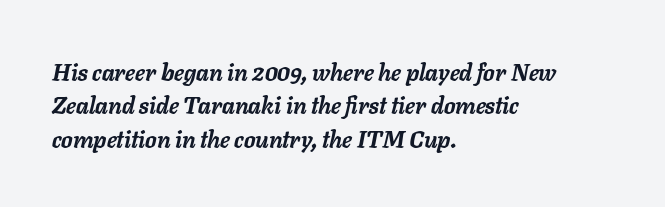
Q: Is the text bold? A: Yes.
Q: Is the text italic (slanted)? A: Yes, it leans right by about 11 degrees.
Q: Is the text underlined? A: No.
Q: How is the paragraph aligned? A: Left-aligned.
Q: Is the spacing between letters normal or unusually wide? A: Normal.
Q: Is the spacing between lines tight, normal or loose? A: Normal.
